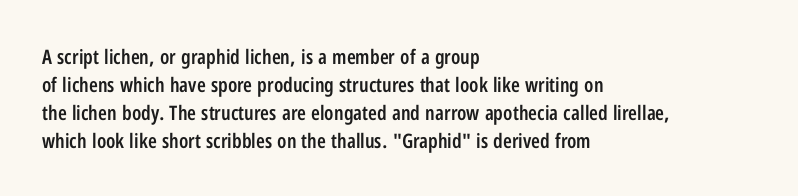
The image shows 20 px text type, upright; set left-aligned, normal line spacing (1.4x), normal letter spacing, not underlined.
